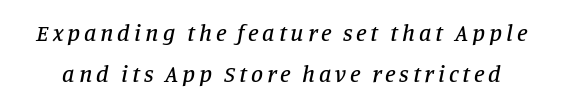
How would I describe the line gaps? Plain and ordinary. Any mark beneath the type? The region is blank. Would a proofreader flag this as italicized? Yes.
